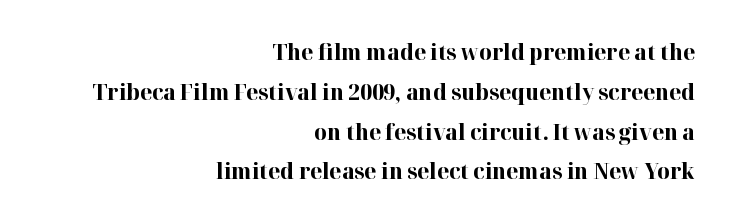
Q: Is the text bold? A: Yes.
Q: Is the text italic (slanted)? A: No, it is upright.
Q: Is the text underlined? A: No.
Q: How is the paragraph aligned? A: Right-aligned.
Q: Is the spacing between letters normal or unusually wide? A: Normal.
